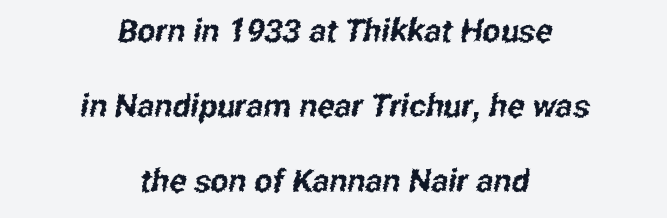
Q: Is the typeface a serif or a sans-serif typeface? A: Sans-serif.
Q: Is the text underlined? A: No.
Q: How is the paragraph aligned? A: Centered.
Q: Is the spacing between letters normal or unusually wide? A: Normal.
Q: Is the spacing between lines tight, normal or loose? A: Loose.
Q: Width (condensed, normal, or wide)? A: Condensed.
Q: Stroke contrast? A: Low.
Q: x-height? A: Medium.
Q: Monospaced? A: No.
